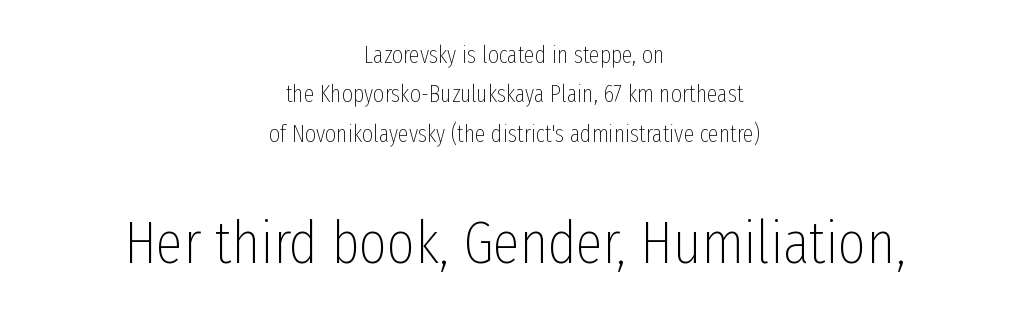
The image shows 60 px thin, condensed sans-serif type, upright; set centered, normal line spacing (1.64x), normal letter spacing, not underlined; the second (bottom) block is 2.5x larger; low stroke contrast and a medium x-height.
